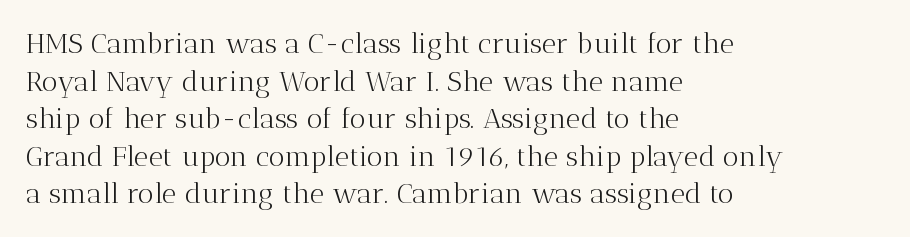
The image shows 28 px light serif type, upright; set left-aligned, normal line spacing (1.34x), normal letter spacing, not underlined; medium stroke contrast and a medium x-height.
